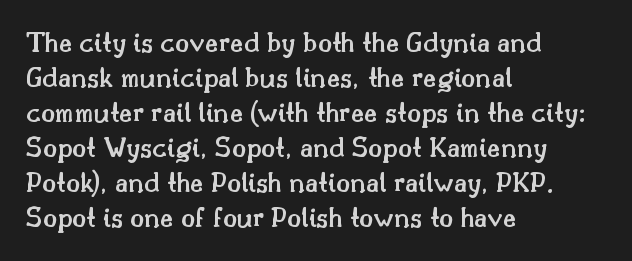
{"serif": "yes", "italic": "no", "bold": "semi", "weight": "semibold", "width": "normal", "stroke_contrast": "medium", "x_height": "small", "monospaced": "no", "underline": "no", "align": "left", "line_spacing_ratio": 1.21, "letter_spacing": "normal", "letter_spacing_em": 0.0, "glyph_px": 29}
